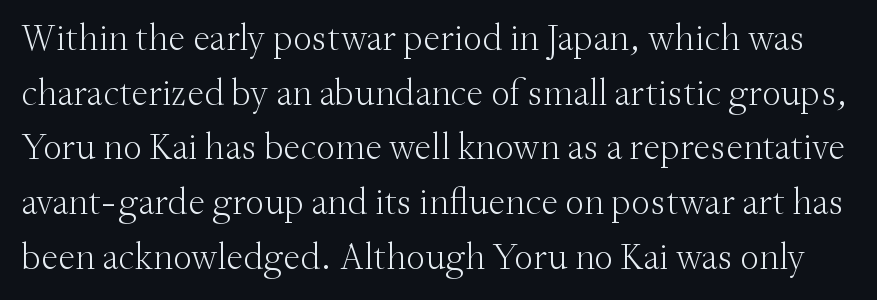
Here the glyphs are tracked normally, forming tight word shapes. This sample uses an upright cut, with every glyph sitting square on the baseline. Each row of text sits above clean, open space. The letters advance in unequal steps, a hallmark of proportional type.
